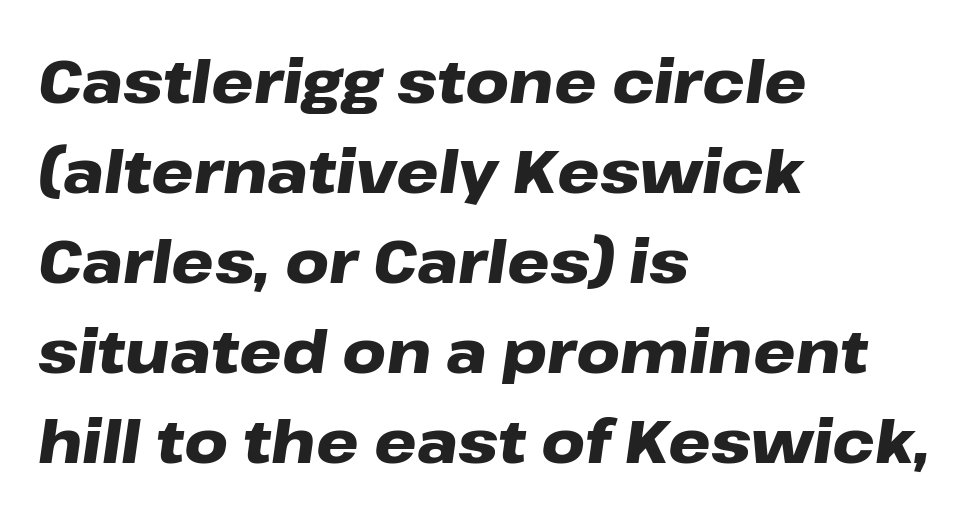
The image shows 60 px heavy, wide type, italic (leaning right); set left-aligned, normal line spacing (1.5x), normal letter spacing, not underlined; low stroke contrast and a medium x-height.
